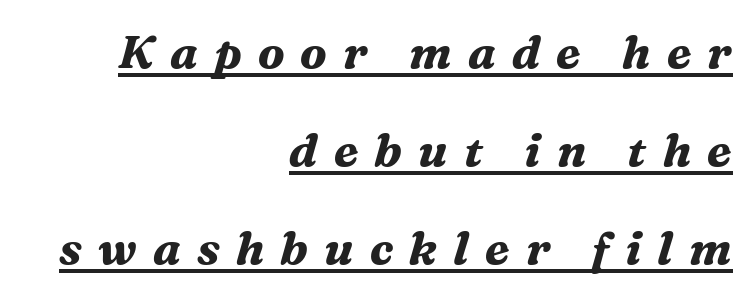
Q: Is the text bold? A: Yes.
Q: Is the text italic (slanted)? A: Yes, it leans right by about 16 degrees.
Q: Is the typeface a serif or a sans-serif typeface? A: Serif.
Q: Is the text underlined? A: Yes.
Q: How is the paragraph aligned? A: Right-aligned.
Q: Is the spacing between letters normal or unusually wide? A: Unusually wide.
Q: Is the spacing between lines tight, normal or loose? A: Loose.
Q: Width (condensed, normal, or wide)? A: Normal.
Q: Stroke contrast? A: Medium.
Q: x-height? A: Medium.
Q: Monospaced? A: No.
